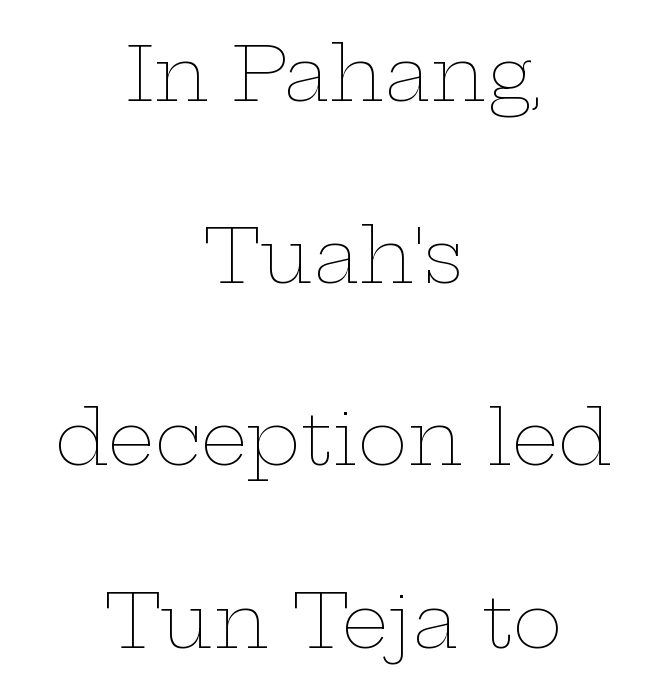
Q: Is the text bold? A: No.
Q: Is the text italic (slanted)? A: No, it is upright.
Q: Is the text underlined? A: No.
Q: How is the paragraph aligned? A: Centered.
Q: Is the spacing between letters normal or unusually wide? A: Normal.
Q: Is the spacing between lines tight, normal or loose? A: Loose.
Q: Width (condensed, normal, or wide)? A: Wide.
Q: Stroke contrast? A: Low.
Q: x-height? A: Medium.
Q: Monospaced? A: No.
